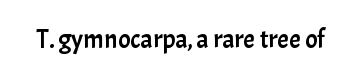
Is there any slant? The stems are plumb. Descenders are the only things crossing below the line. The line texture is even and compact thanks to regular tracking.
